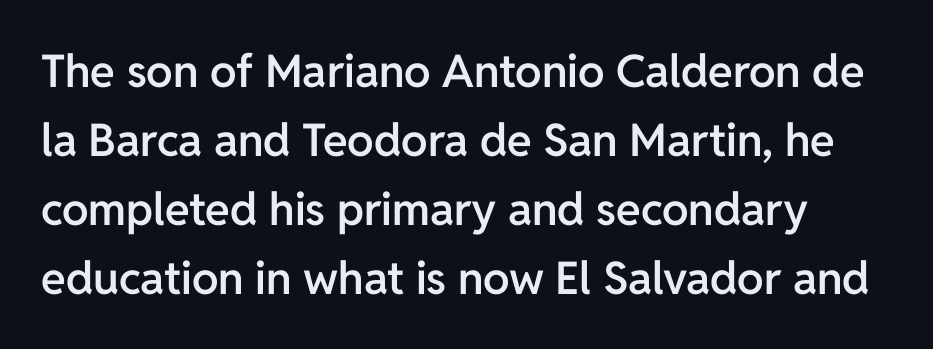
The image shows 45 px semibold sans-serif type, upright; set normal line spacing (1.53x), normal letter spacing, not underlined; low stroke contrast and a medium x-height.
